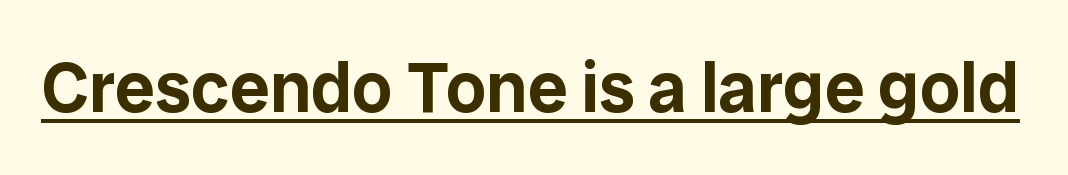
The image shows 71 px sans-serif type, upright; set normal letter spacing, underlined; low stroke contrast and a medium x-height.
